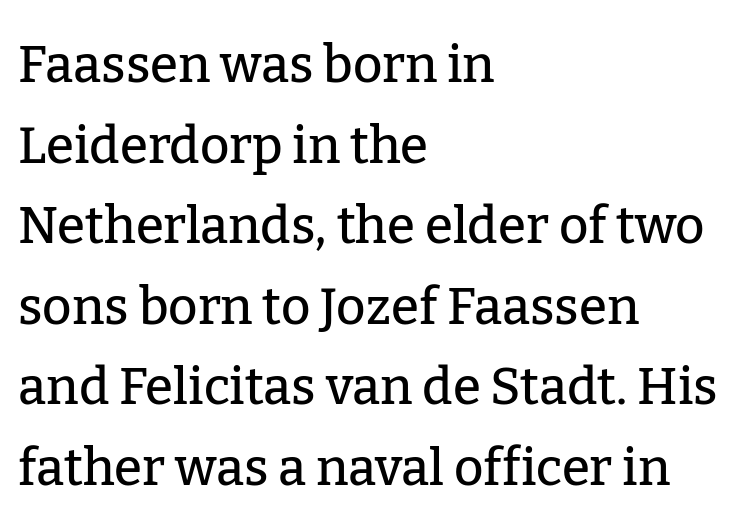
The image shows 51 px serif type, upright; set left-aligned, normal line spacing (1.58x), normal letter spacing, not underlined; low stroke contrast and a medium x-height.
